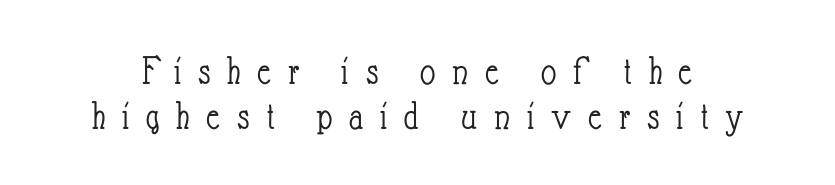
Looks like regular typesetting: each glyph gets only the width it needs. The letters are spread apart with noticeably loose tracking. Vertically, the passage feels compressed, each row crowding the next. The passage shown is not underscored anywhere. The specimen reads as upright at a glance. Weight: not bold — regular or lighter.
